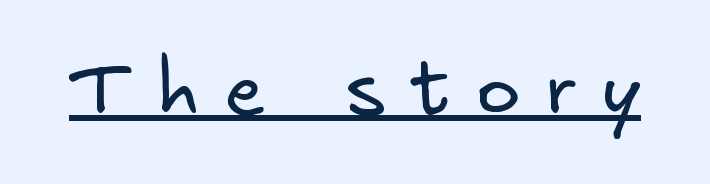
Type style note: lacks serifs. The weight tops out at a normal text grade. Substantial extra tracking has been applied to these lines. Descenders here cross a horizontal rule under the line.
